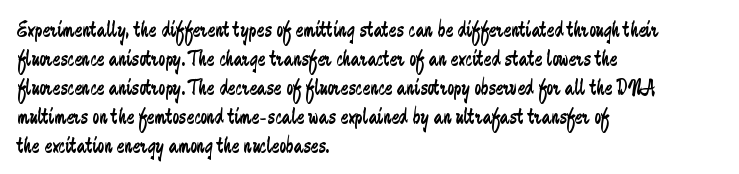
A typesetter would call this zero additional tracking. This block has exactly the height ordinary leading produces. Teacher's note: observe the even left margin — that is flush-left alignment. The area under the type is left untouched. This is not heavy type; no bold has been used.
